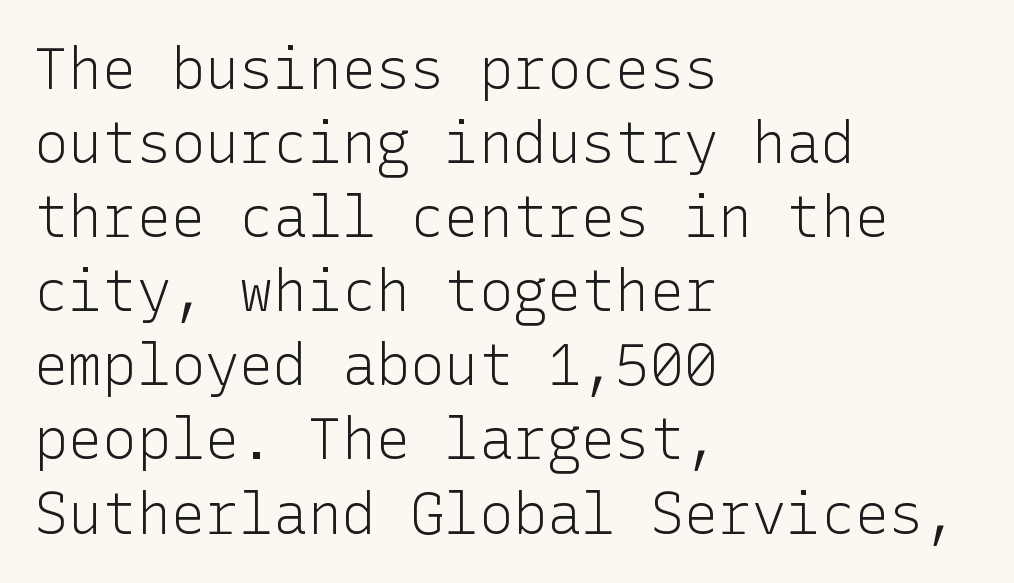
The image shows 57 px light sans-serif type, upright; set left-aligned, normal line spacing (1.3x), normal letter spacing, not underlined; low stroke contrast and a medium x-height.
